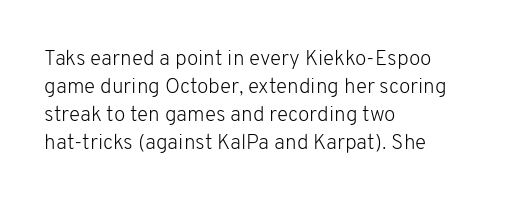
Q: Is the text bold? A: No.
Q: Is the text italic (slanted)? A: No, it is upright.
Q: Is the text underlined? A: No.
Q: How is the paragraph aligned? A: Left-aligned.
Q: Is the spacing between letters normal or unusually wide? A: Normal.
Q: Is the spacing between lines tight, normal or loose? A: Normal.
